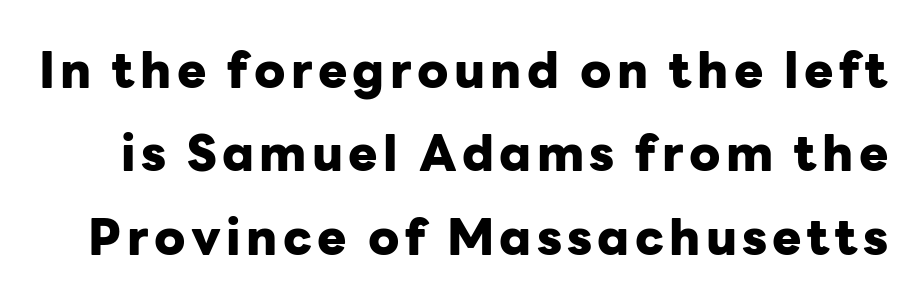
Q: Is the text bold? A: Yes.
Q: Is the text italic (slanted)? A: No, it is upright.
Q: Is the typeface a serif or a sans-serif typeface? A: Sans-serif.
Q: Is the text underlined? A: No.
Q: Is the spacing between lines tight, normal or loose? A: Normal.
Q: Width (condensed, normal, or wide)? A: Normal.
Q: Stroke contrast? A: Low.
Q: x-height? A: Medium.
Q: Monospaced? A: No.
